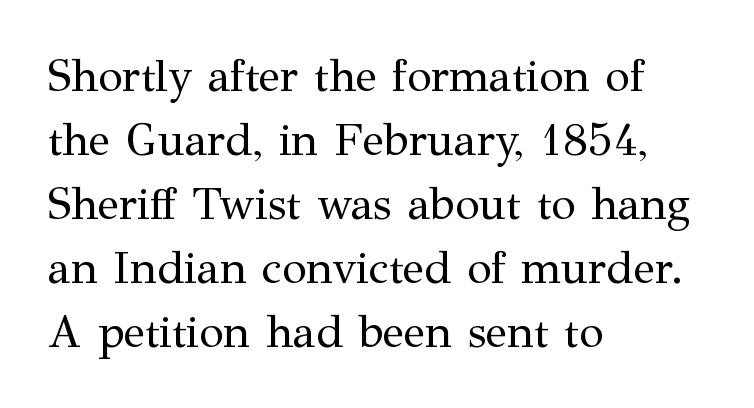
Q: Is the text bold? A: No.
Q: Is the text italic (slanted)? A: No, it is upright.
Q: Is the typeface a serif or a sans-serif typeface? A: Serif.
Q: Is the text underlined? A: No.
Q: How is the paragraph aligned? A: Left-aligned.
Q: Is the spacing between letters normal or unusually wide? A: Normal.
Q: Is the spacing between lines tight, normal or loose? A: Normal.
Q: Width (condensed, normal, or wide)? A: Normal.
Q: Stroke contrast? A: Medium.
Q: x-height? A: Medium.
Q: Monospaced? A: No.
